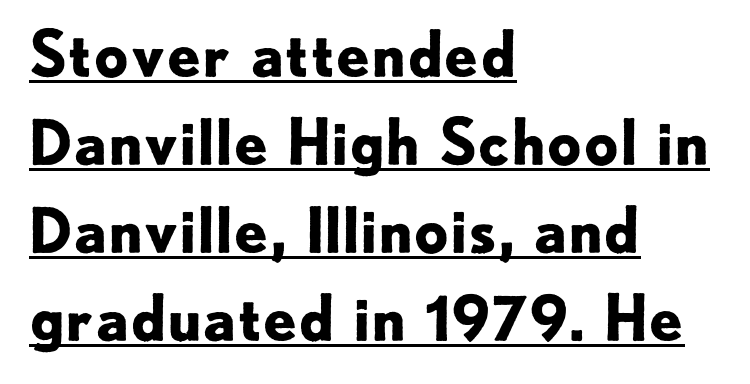
Stroke terminals: plain, sans-serif. The lines in this sample share a left origin and differ only in where they stop. Bold? Absolutely — the strokes are thick and heavy. Summary of vertical rhythm: regular, with standard interline spacing.
